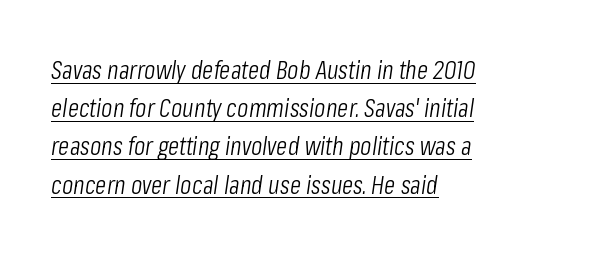
{"italic": "yes", "lean": "right", "slant_degrees": 8, "bold": "no", "underline": "yes", "align": "left", "line_spacing": "normal", "line_spacing_ratio": 1.47, "letter_spacing": "normal", "letter_spacing_em": 0.0, "glyph_px": 26}
